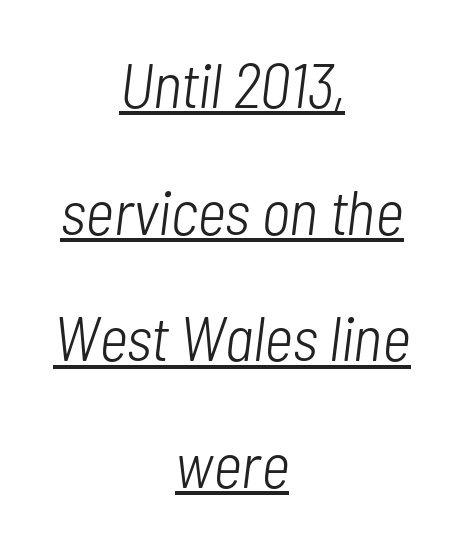
Q: Is the text bold? A: No.
Q: Is the text italic (slanted)? A: Yes, it leans right by about 7 degrees.
Q: Is the text underlined? A: Yes.
Q: How is the paragraph aligned? A: Centered.
Q: Is the spacing between letters normal or unusually wide? A: Normal.
Q: Is the spacing between lines tight, normal or loose? A: Loose.
Q: Width (condensed, normal, or wide)? A: Condensed.
Q: Stroke contrast? A: Low.
Q: x-height? A: Medium.
Q: Monospaced? A: No.
